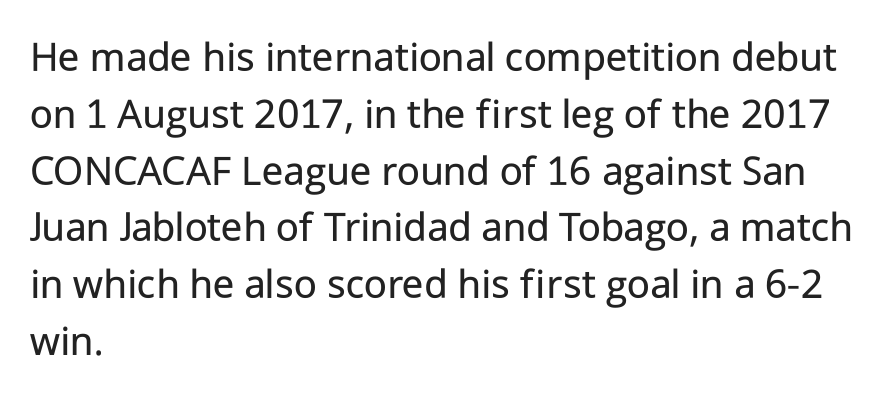
Q: Is the text bold? A: No.
Q: Is the text italic (slanted)? A: No, it is upright.
Q: Is the typeface a serif or a sans-serif typeface? A: Sans-serif.
Q: Is the text underlined? A: No.
Q: How is the paragraph aligned? A: Left-aligned.
Q: Is the spacing between letters normal or unusually wide? A: Normal.
Q: Is the spacing between lines tight, normal or loose? A: Normal.
Q: Width (condensed, normal, or wide)? A: Normal.
Q: Stroke contrast? A: Low.
Q: x-height? A: Medium.
Q: Monospaced? A: No.
